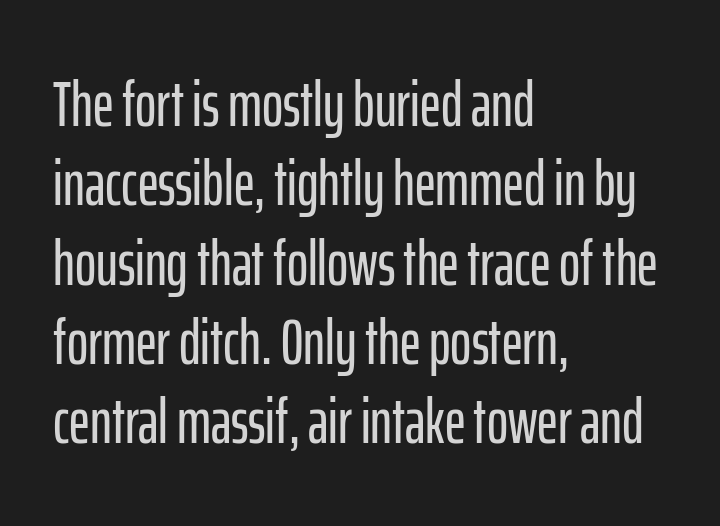
Q: Is the text italic (slanted)? A: No, it is upright.
Q: Is the typeface a serif or a sans-serif typeface? A: Sans-serif.
Q: Is the text underlined? A: No.
Q: How is the paragraph aligned? A: Left-aligned.
Q: Is the spacing between letters normal or unusually wide? A: Normal.
Q: Width (condensed, normal, or wide)? A: Condensed.
Q: Stroke contrast? A: Low.
Q: x-height? A: Medium.
Q: Monospaced? A: No.
